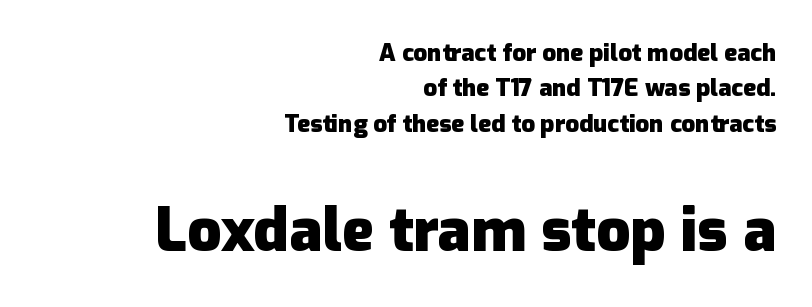
These two chunks differ in scale, with the bottom chunk taking the larger measure. Standard letterfit; no display-style spreading of the glyphs. The text was rendered using a sans face with plain stroke endings. The specimen reads as upright at a glance. Rows of type keep a routine distance in the vertical direction.
